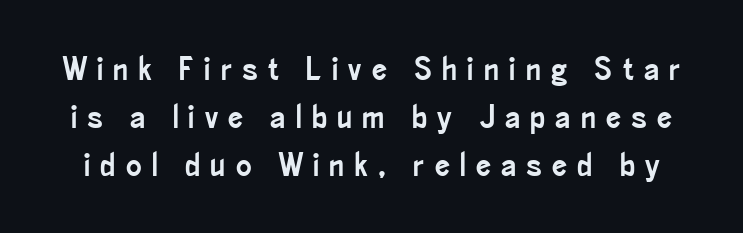
Q: Is the text italic (slanted)? A: No, it is upright.
Q: Is the typeface a serif or a sans-serif typeface? A: Sans-serif.
Q: Is the text underlined? A: No.
Q: Is the spacing between letters normal or unusually wide? A: Unusually wide.
Q: Is the spacing between lines tight, normal or loose? A: Normal.
Q: Width (condensed, normal, or wide)? A: Condensed.
Q: Stroke contrast? A: Low.
Q: x-height? A: Small.
Q: Monospaced? A: No.
